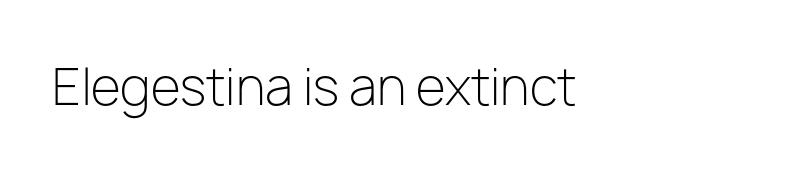
Q: Is the text bold? A: No.
Q: Is the text italic (slanted)? A: No, it is upright.
Q: Is the typeface a serif or a sans-serif typeface? A: Sans-serif.
Q: Is the text underlined? A: No.
Q: Is the spacing between letters normal or unusually wide? A: Normal.
Q: Width (condensed, normal, or wide)? A: Normal.
Q: Stroke contrast? A: Low.
Q: x-height? A: Medium.
Q: Monospaced? A: No.
